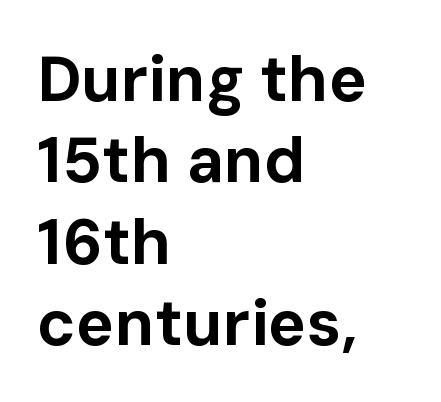
Q: Is the text bold? A: Yes.
Q: Is the text italic (slanted)? A: No, it is upright.
Q: Is the typeface a serif or a sans-serif typeface? A: Sans-serif.
Q: Is the text underlined? A: No.
Q: How is the paragraph aligned? A: Left-aligned.
Q: Is the spacing between letters normal or unusually wide? A: Normal.
Q: Is the spacing between lines tight, normal or loose? A: Normal.
Q: Width (condensed, normal, or wide)? A: Normal.
Q: Stroke contrast? A: Low.
Q: x-height? A: Medium.
Q: Monospaced? A: No.
